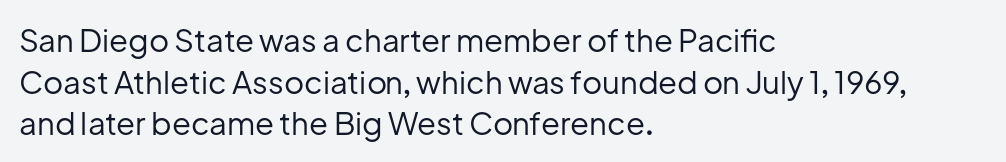
{"serif": "no", "italic": "no", "bold": "no", "weight": "regular", "width": "normal", "stroke_contrast": "low", "x_height": "medium", "monospaced": "no", "underline": "no", "align": "left", "line_spacing": "normal", "line_spacing_ratio": 1.34, "letter_spacing": "normal", "letter_spacing_em": 0.0, "glyph_px": 31}
